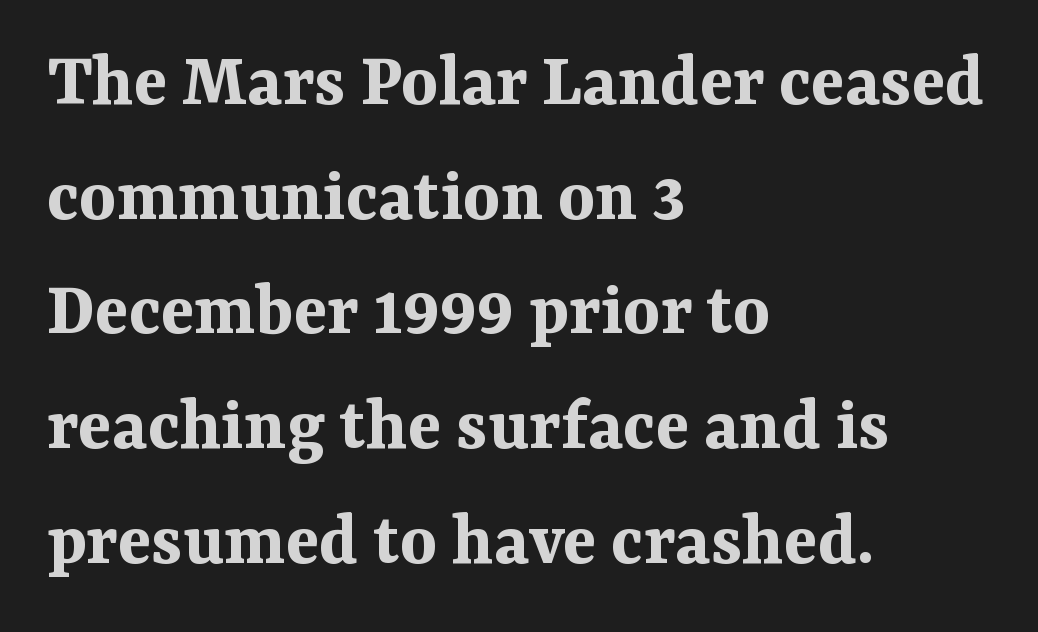
Every letter is thick-stroked: bold, no question. Plain, unruled lines of type. These lines were composed using upright roman letters. Visually the block forms a straight wall on the left and a jagged coastline on the right. Serif or sans? Serif — the stroke terminals have little feet. Is this a fixed-width face? No — the glyphs have proportional, varying widths.
